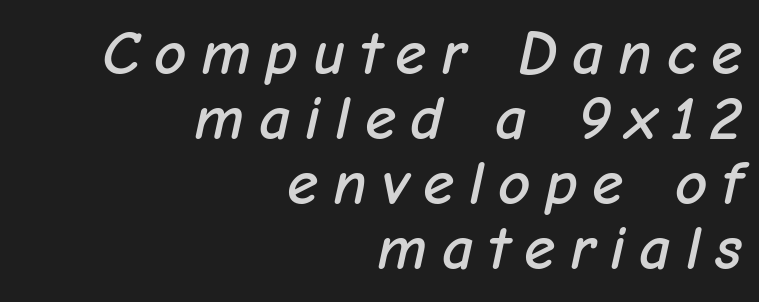
{"italic": "yes", "lean": "right", "slant_degrees": 12, "width": "normal", "stroke_contrast": "low", "x_height": "medium", "monospaced": "no", "underline": "no", "align": "right", "line_spacing": "tight", "line_spacing_ratio": 1.03, "letter_spacing": "wide", "letter_spacing_em": 0.23, "glyph_px": 63}
